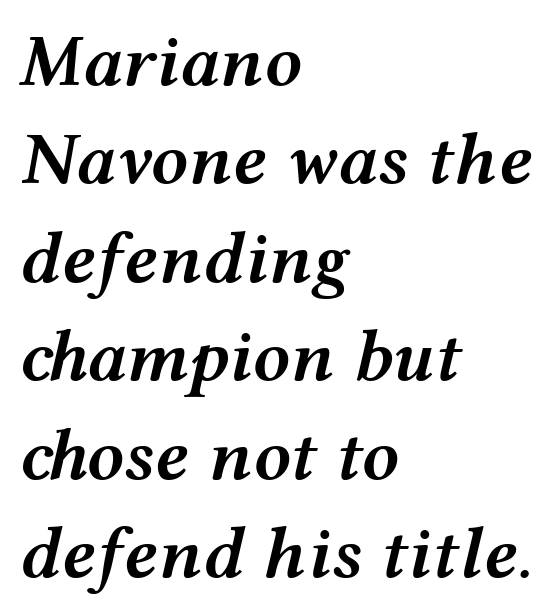
A typesetter would call this proportional, since set widths differ per character. Is there much room between lines? A standard amount, neither cramped nor airy. A semibold gives these letters moderate extra thickness, short of bold. Lines of text with bare space underneath.
